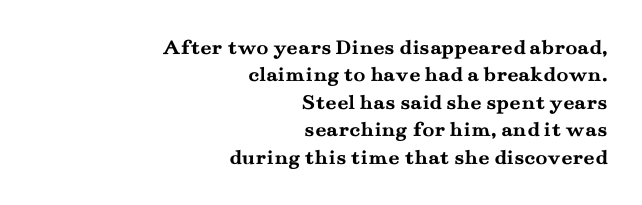
Q: Is the text bold? A: Yes.
Q: Is the text italic (slanted)? A: No, it is upright.
Q: Is the text underlined? A: No.
Q: How is the paragraph aligned? A: Right-aligned.
Q: Is the spacing between letters normal or unusually wide? A: Normal.
Q: Is the spacing between lines tight, normal or loose? A: Normal.
